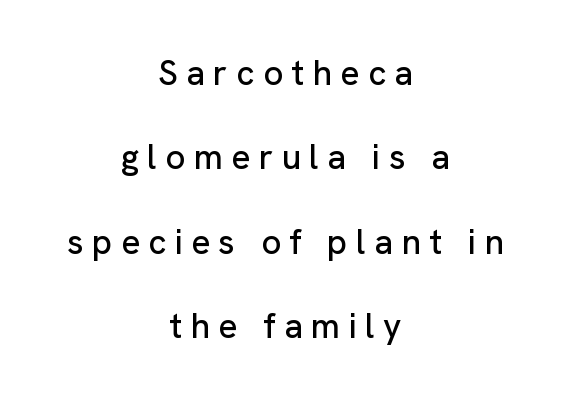
Q: Is the text italic (slanted)? A: No, it is upright.
Q: Is the typeface a serif or a sans-serif typeface? A: Sans-serif.
Q: Is the text underlined? A: No.
Q: How is the paragraph aligned? A: Centered.
Q: Is the spacing between letters normal or unusually wide? A: Unusually wide.
Q: Is the spacing between lines tight, normal or loose? A: Loose.
Q: Width (condensed, normal, or wide)? A: Normal.
Q: Stroke contrast? A: Low.
Q: x-height? A: Medium.
Q: Monospaced? A: No.
